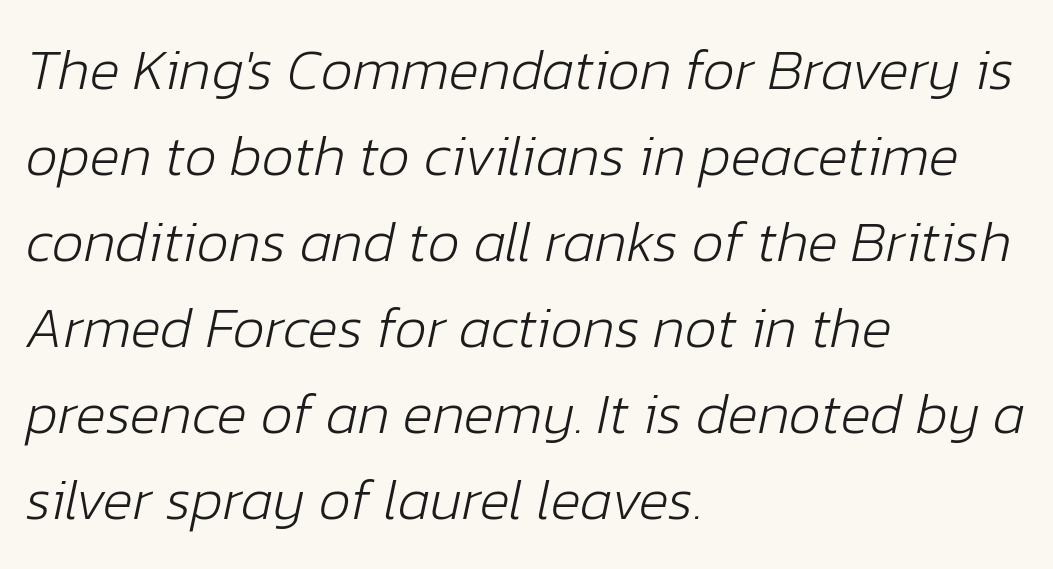
The image shows 57 px light type, italic (leaning right); set left-aligned, normal line spacing (1.51x), normal letter spacing, not underlined; low stroke contrast and a medium x-height.
